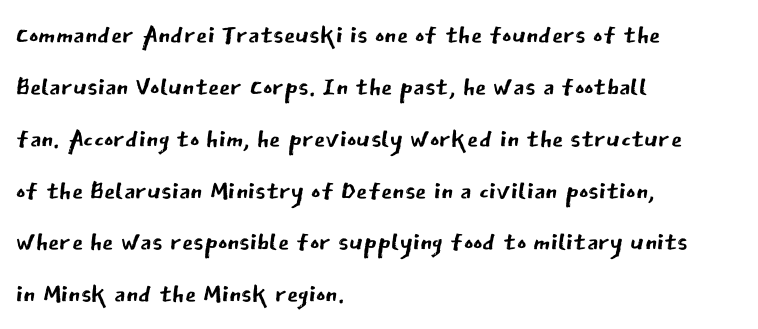
Q: Is the text bold? A: No.
Q: Is the text italic (slanted)? A: No, it is upright.
Q: Is the typeface a serif or a sans-serif typeface? A: Sans-serif.
Q: Is the text underlined? A: No.
Q: How is the paragraph aligned? A: Left-aligned.
Q: Is the spacing between letters normal or unusually wide? A: Normal.
Q: Is the spacing between lines tight, normal or loose? A: Normal.
Q: Width (condensed, normal, or wide)? A: Normal.
Q: Stroke contrast? A: Low.
Q: x-height? A: Medium.
Q: Monospaced? A: No.
